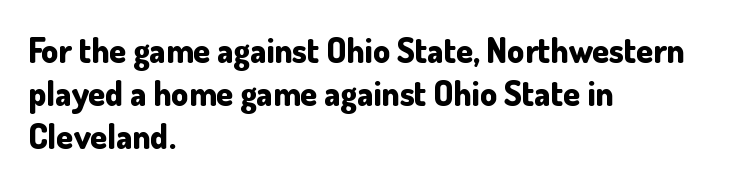
Proportional: the letters do not fall into vertical columns. Each word holds together tightly as a unit, with standard inter-letter gaps. Set as a true bold cut, around the 700 mark. Every stem runs plumb, perpendicular to the baseline.
